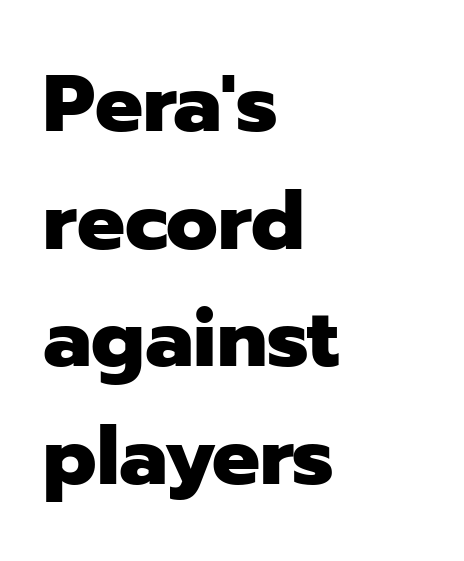
The image shows 80 px heavy sans-serif type, upright; set left-aligned, normal line spacing (1.47x), normal letter spacing, not underlined; low stroke contrast and a medium x-height.
